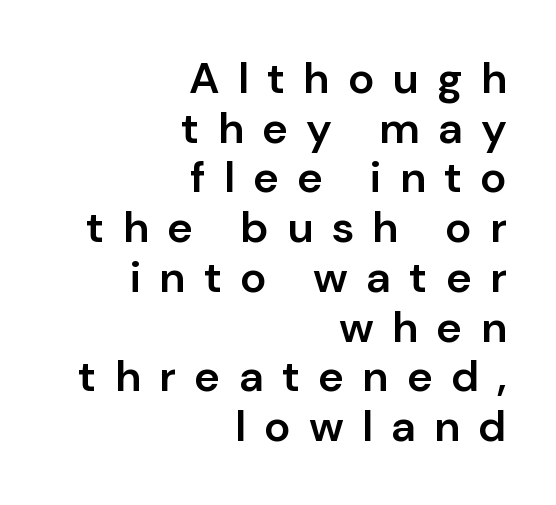
Q: Is the text bold? A: Semi-bold.
Q: Is the text italic (slanted)? A: No, it is upright.
Q: Is the typeface a serif or a sans-serif typeface? A: Sans-serif.
Q: Is the text underlined? A: No.
Q: How is the paragraph aligned? A: Right-aligned.
Q: Is the spacing between letters normal or unusually wide? A: Unusually wide.
Q: Is the spacing between lines tight, normal or loose? A: Tight.
Q: Width (condensed, normal, or wide)? A: Normal.
Q: Stroke contrast? A: Low.
Q: x-height? A: Medium.
Q: Monospaced? A: No.
